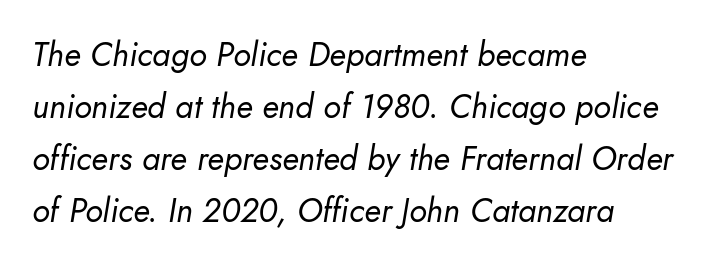
The image shows 33 px regular-weight type, italic (leaning right); set left-aligned, normal line spacing (1.58x), normal letter spacing, not underlined; low stroke contrast and a small x-height.
